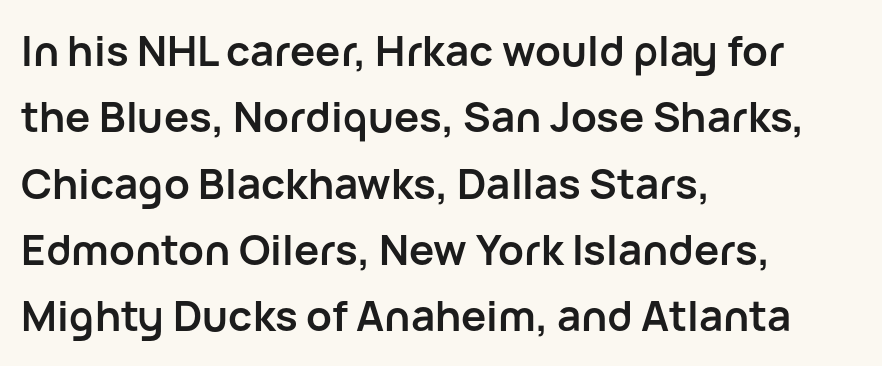
The image shows 42 px semibold sans-serif type, upright; set left-aligned, normal line spacing (1.58x), normal letter spacing, not underlined; low stroke contrast and a medium x-height.
